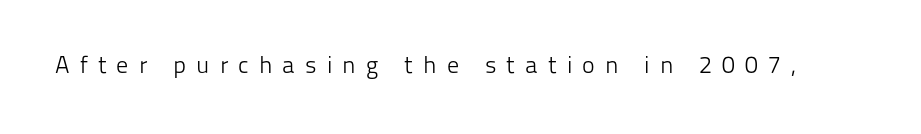
{"italic": "no", "bold": "no", "underline": "no", "letter_spacing": "wide", "letter_spacing_em": 0.42, "glyph_px": 24}
